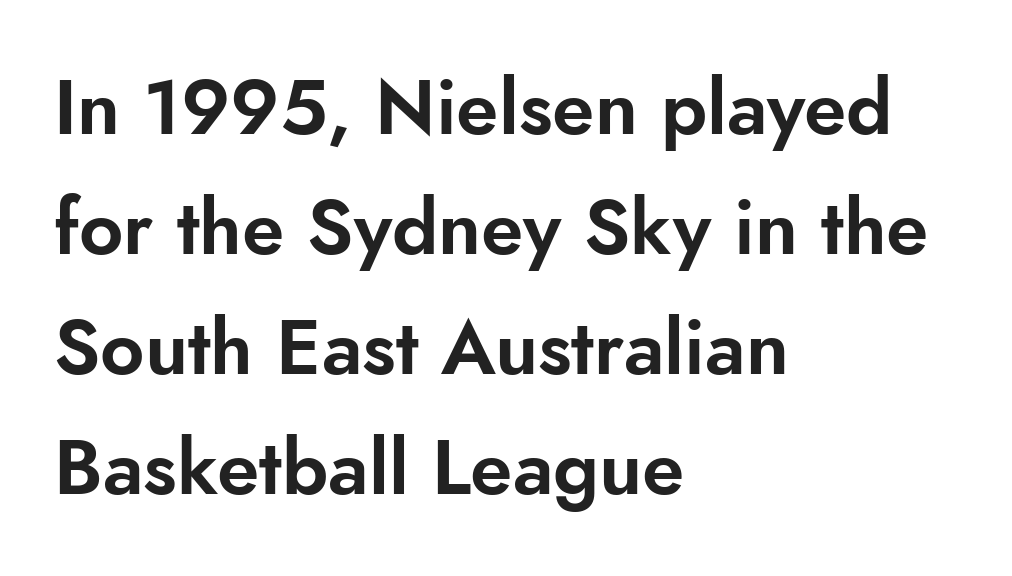
Q: Is the text italic (slanted)? A: No, it is upright.
Q: Is the typeface a serif or a sans-serif typeface? A: Sans-serif.
Q: Is the text underlined? A: No.
Q: How is the paragraph aligned? A: Left-aligned.
Q: Is the spacing between letters normal or unusually wide? A: Normal.
Q: Is the spacing between lines tight, normal or loose? A: Normal.
Q: Width (condensed, normal, or wide)? A: Normal.
Q: Stroke contrast? A: Low.
Q: x-height? A: Small.
Q: Monospaced? A: No.
